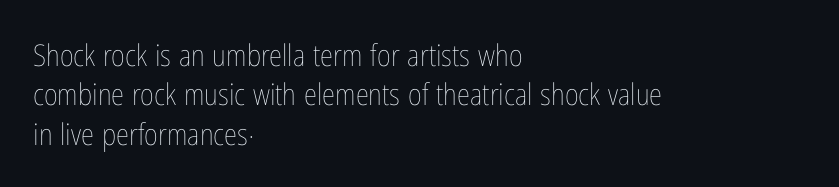
Q: Is the text bold? A: No.
Q: Is the text italic (slanted)? A: No, it is upright.
Q: Is the text underlined? A: No.
Q: How is the paragraph aligned? A: Left-aligned.
Q: Is the spacing between letters normal or unusually wide? A: Normal.
Q: Is the spacing between lines tight, normal or loose? A: Normal.
Q: Width (condensed, normal, or wide)? A: Condensed.
Q: Stroke contrast? A: Low.
Q: x-height? A: Medium.
Q: Monospaced? A: No.
